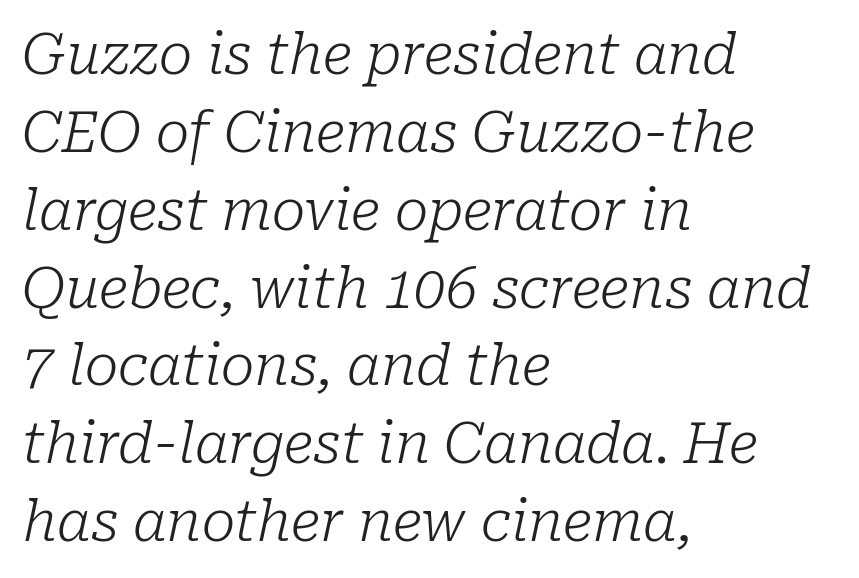
Q: Is the text bold? A: No.
Q: Is the text italic (slanted)? A: Yes, it leans right by about 10 degrees.
Q: Is the typeface a serif or a sans-serif typeface? A: Serif.
Q: Is the text underlined? A: No.
Q: How is the paragraph aligned? A: Left-aligned.
Q: Is the spacing between letters normal or unusually wide? A: Normal.
Q: Is the spacing between lines tight, normal or loose? A: Normal.
Q: Width (condensed, normal, or wide)? A: Normal.
Q: Stroke contrast? A: Low.
Q: x-height? A: Medium.
Q: Monospaced? A: No.
